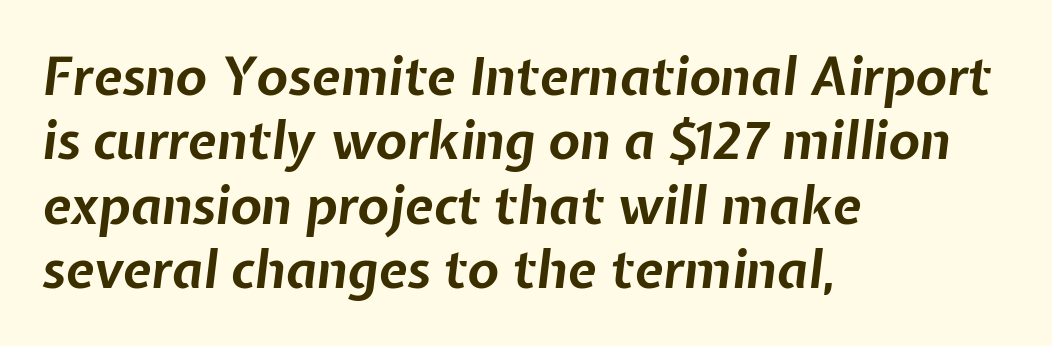
{"italic": "yes", "lean": "right", "slant_degrees": 7, "bold": "yes", "weight": "bold", "width": "normal", "stroke_contrast": "low", "x_height": "medium", "monospaced": "no", "underline": "no", "align": "left", "line_spacing_ratio": 1.24, "letter_spacing": "normal", "letter_spacing_em": 0.0, "glyph_px": 52}
